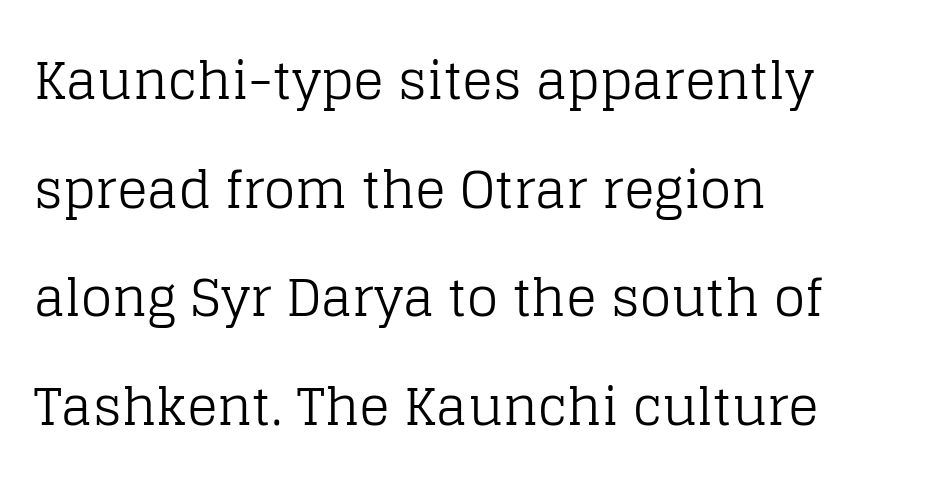
The weight tops out at a normal text grade. The type family on display is of the serif kind. If you drew a ruler down the left edge, every line would touch it. Ascenders rise straight up at ninety degrees.
